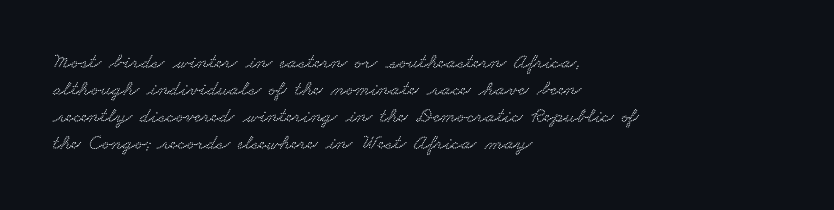
{"underline": "no", "align": "left", "line_spacing": "normal", "line_spacing_ratio": 1.29, "letter_spacing": "normal", "letter_spacing_em": 0.0, "glyph_px": 21}
